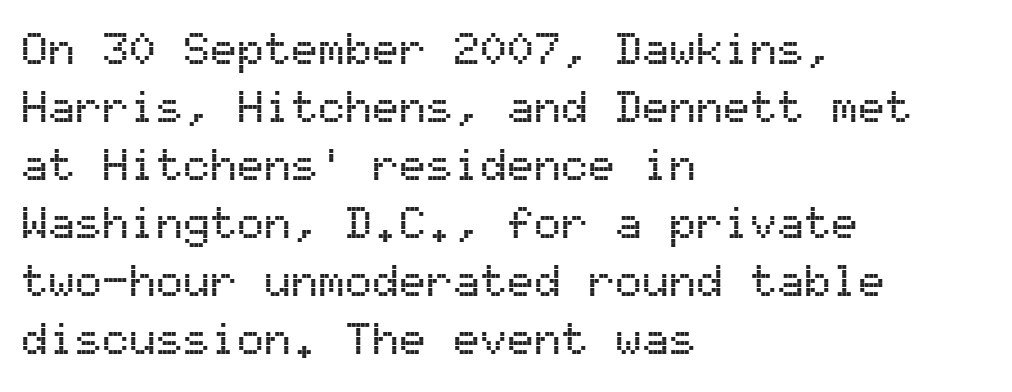
Q: Is the text italic (slanted)? A: No, it is upright.
Q: Is the typeface a serif or a sans-serif typeface? A: Sans-serif.
Q: Is the text underlined? A: No.
Q: How is the paragraph aligned? A: Left-aligned.
Q: Is the spacing between letters normal or unusually wide? A: Normal.
Q: Is the spacing between lines tight, normal or loose? A: Normal.
Q: Width (condensed, normal, or wide)? A: Normal.
Q: Stroke contrast? A: Medium.
Q: x-height? A: Medium.
Q: Monospaced? A: Yes.
